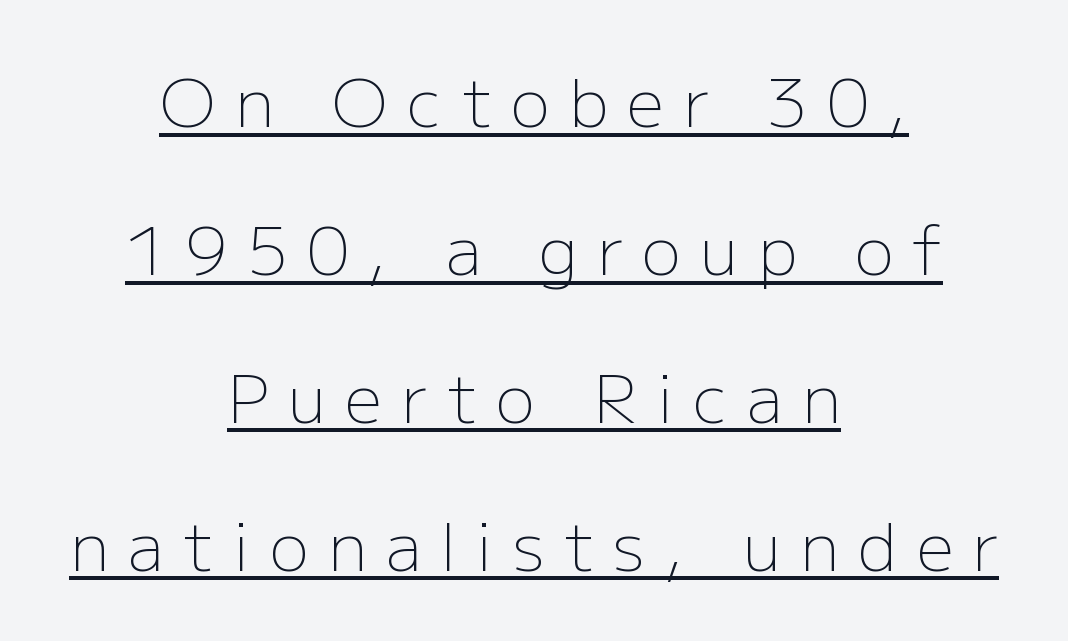
The image shows 66 px light sans-serif type, upright; set centered, loose line spacing (2.24x), unusually wide letter spacing (+0.29 em), underlined; low stroke contrast and a medium x-height.
